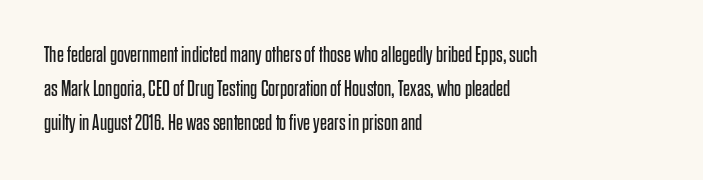
The image shows 22 px text type, upright; set left-aligned, normal line spacing (1.55x), normal letter spacing, not underlined.
